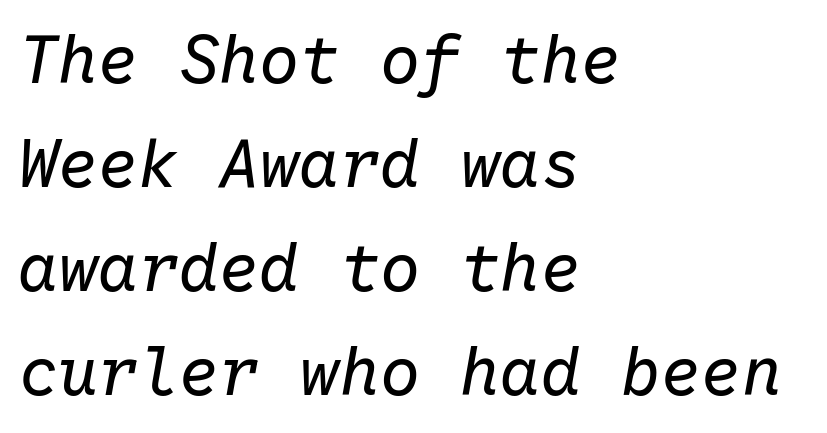
Q: Is the text bold? A: No.
Q: Is the text italic (slanted)? A: Yes, it leans right by about 10 degrees.
Q: Is the text underlined? A: No.
Q: How is the paragraph aligned? A: Left-aligned.
Q: Is the spacing between letters normal or unusually wide? A: Normal.
Q: Is the spacing between lines tight, normal or loose? A: Normal.
Q: Width (condensed, normal, or wide)? A: Normal.
Q: Stroke contrast? A: Low.
Q: x-height? A: Medium.
Q: Monospaced? A: Yes.
